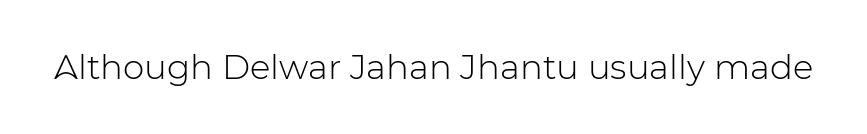
Q: Is the text bold? A: No.
Q: Is the text italic (slanted)? A: No, it is upright.
Q: Is the typeface a serif or a sans-serif typeface? A: Sans-serif.
Q: Is the text underlined? A: No.
Q: Is the spacing between letters normal or unusually wide? A: Normal.
Q: Width (condensed, normal, or wide)? A: Normal.
Q: Stroke contrast? A: Low.
Q: x-height? A: Medium.
Q: Monospaced? A: No.
